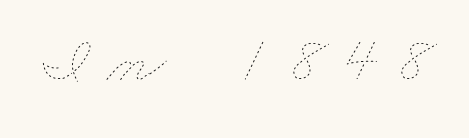
The image shows 67 px thin, wide type; set unusually wide letter spacing (+0.26 em), not underlined; low stroke contrast and a small x-height.
